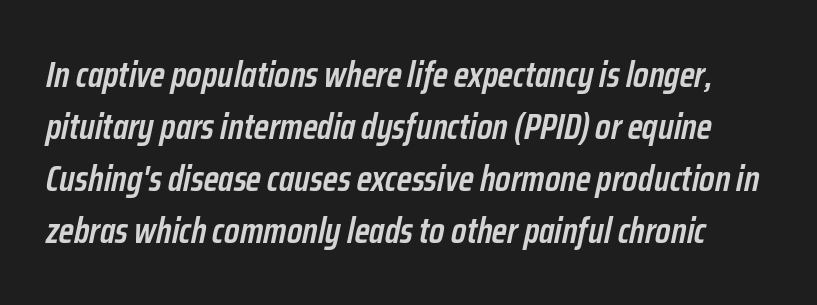
{"italic": "yes", "lean": "right", "slant_degrees": 12, "bold": "semi", "weight": "semibold", "width": "condensed", "stroke_contrast": "low", "x_height": "medium", "monospaced": "no", "underline": "no", "line_spacing": "normal", "line_spacing_ratio": 1.44, "letter_spacing": "normal", "letter_spacing_em": 0.0, "glyph_px": 36}
